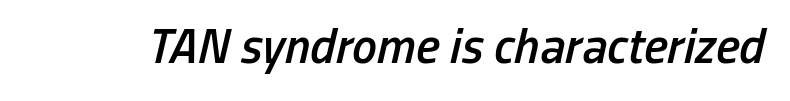
{"italic": "yes", "lean": "right", "slant_degrees": 13, "bold": "semi", "weight": "semibold", "width": "condensed", "stroke_contrast": "low", "x_height": "medium", "monospaced": "no", "underline": "no", "letter_spacing": "normal", "letter_spacing_em": 0.0, "glyph_px": 50}
